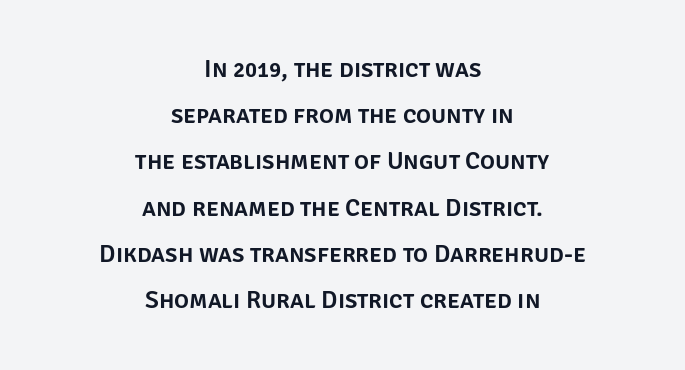
{"italic": "no", "underline": "no", "align": "center", "line_spacing_ratio": 1.85, "letter_spacing": "normal", "letter_spacing_em": 0.0, "glyph_px": 25}
